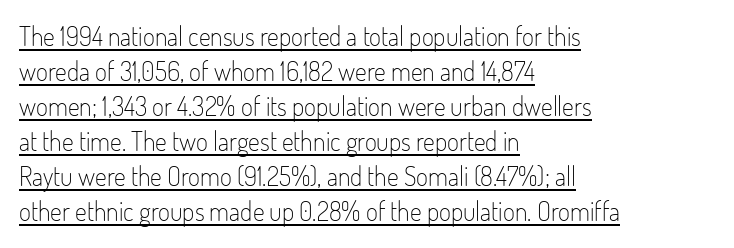
If you measured baseline to baseline, you'd find a middling distance. A continuous stroke trails under the words, as in a hyperlink. This rendering uses left alignment, leaving the right contour irregular. Posture: upright roman. This reads as an unemphasized weight, regular at the heaviest.
